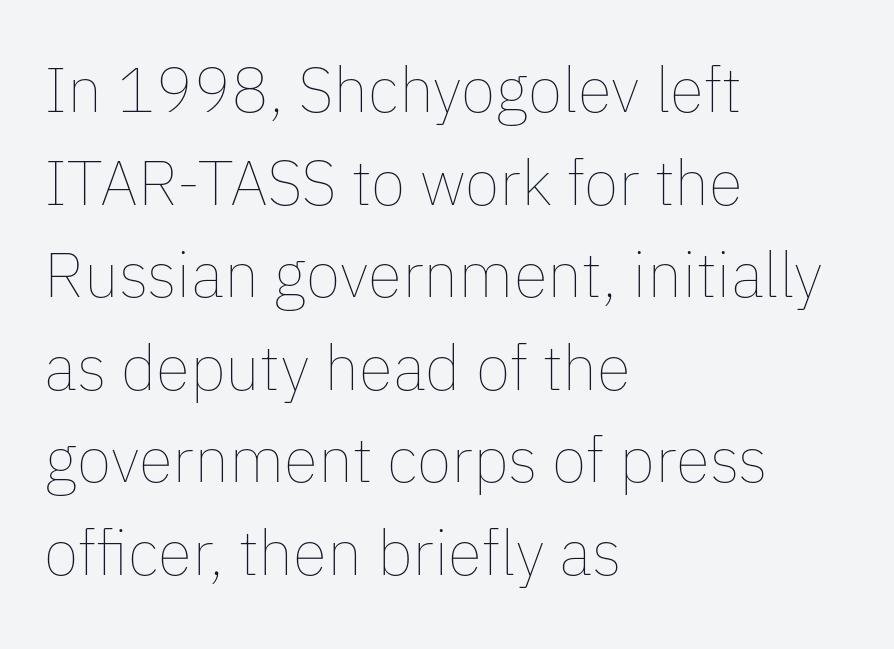
Q: Is the text bold? A: No.
Q: Is the text italic (slanted)? A: No, it is upright.
Q: Is the text underlined? A: No.
Q: How is the paragraph aligned? A: Left-aligned.
Q: Is the spacing between letters normal or unusually wide? A: Normal.
Q: Is the spacing between lines tight, normal or loose? A: Normal.
Q: Width (condensed, normal, or wide)? A: Normal.
Q: Stroke contrast? A: Low.
Q: x-height? A: Medium.
Q: Monospaced? A: No.
